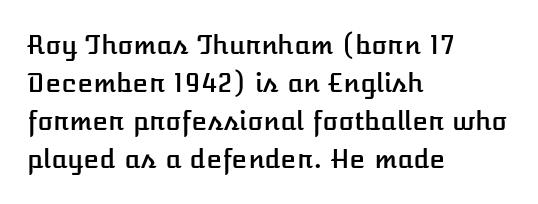
{"italic": "no", "underline": "no", "align": "left", "line_spacing": "normal", "line_spacing_ratio": 1.46, "letter_spacing": "normal", "letter_spacing_em": 0.0, "glyph_px": 26}
